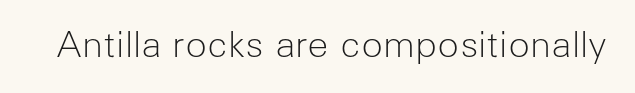
{"serif": "no", "italic": "no", "bold": "no", "weight": "light", "width": "normal", "stroke_contrast": "low", "x_height": "medium", "monospaced": "no", "underline": "no", "letter_spacing": "normal", "letter_spacing_em": 0.0, "glyph_px": 36}
